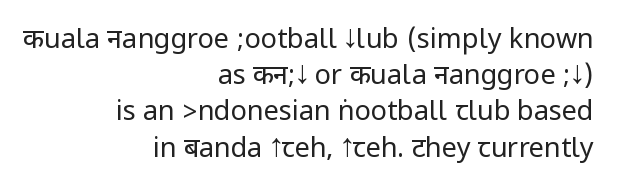
{"italic": "no", "bold": "no", "underline": "no", "align": "right", "line_spacing": "normal", "line_spacing_ratio": 1.34, "letter_spacing": "normal", "letter_spacing_em": 0.0, "glyph_px": 27}
